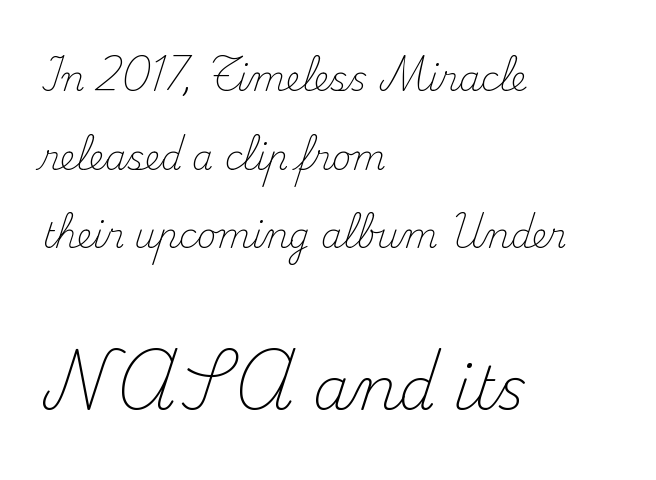
Line starts are locked; line ends wander. Clear beneath every line of the passage. Vertical spacing — loose. The strokes are not fattened; the text isn't bold.
